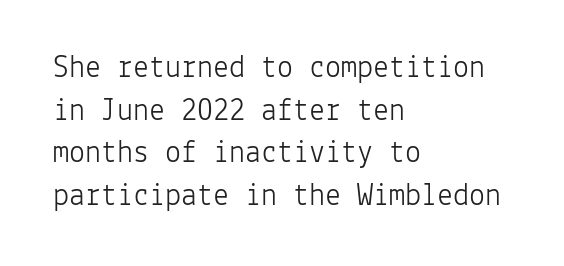
The font family rendered here belongs to the sans-serif group. Note the uniform advance width — an 'i' takes as much space as an 'm'. Compared with a centered layout, this one pins lines to the left instead. Every stem runs plumb, perpendicular to the baseline. The horizontal fit of the characters is conventional and even. A clean baseline with only descenders dipping below it.
